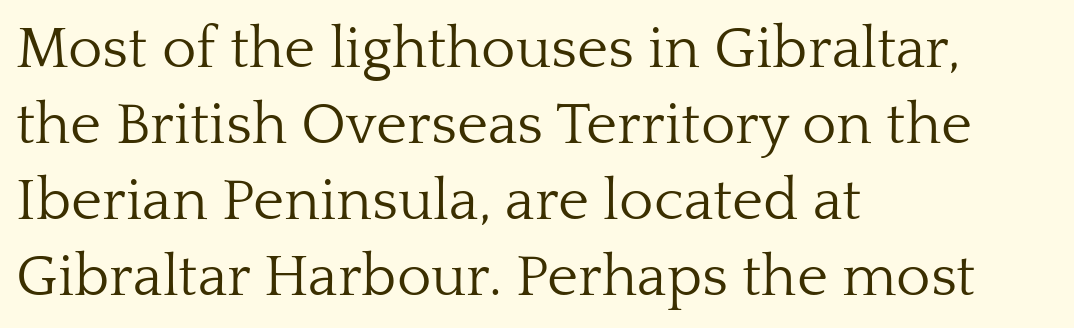
{"serif": "yes", "italic": "no", "bold": "no", "weight": "light", "width": "normal", "stroke_contrast": "low", "x_height": "medium", "monospaced": "no", "underline": "no", "align": "left", "line_spacing": "normal", "line_spacing_ratio": 1.29, "letter_spacing": "normal", "letter_spacing_em": 0.0, "glyph_px": 59}
